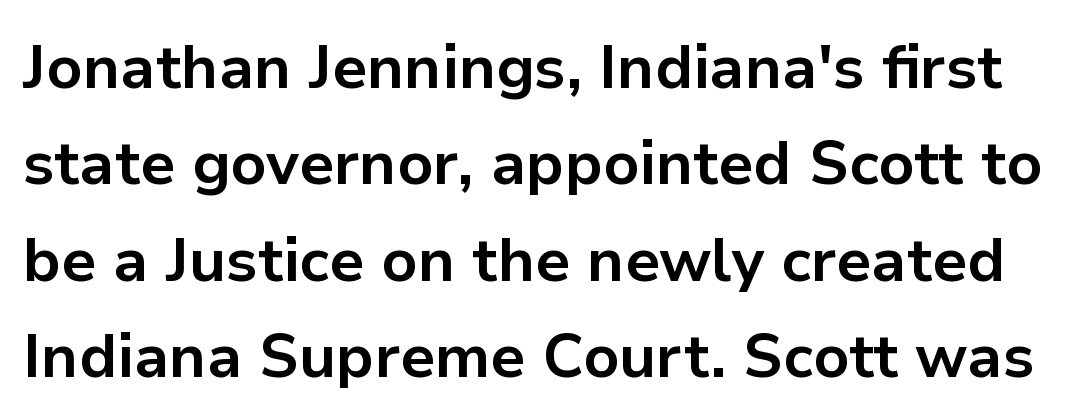
The image shows 61 px bold sans-serif type, upright; set normal line spacing (1.58x), normal letter spacing, not underlined; low stroke contrast and a medium x-height.
